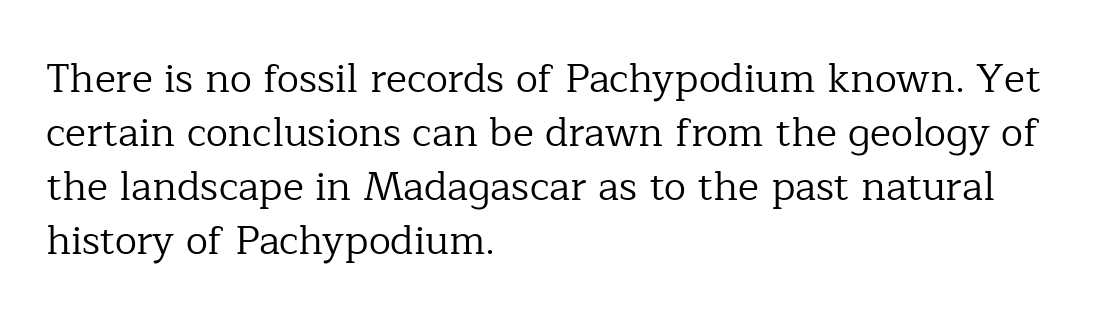
{"serif": "yes", "italic": "no", "bold": "no", "weight": "regular", "width": "normal", "stroke_contrast": "low", "x_height": "medium", "monospaced": "no", "underline": "no", "align": "left", "line_spacing": "normal", "line_spacing_ratio": 1.35, "letter_spacing": "normal", "letter_spacing_em": 0.0, "glyph_px": 40}
